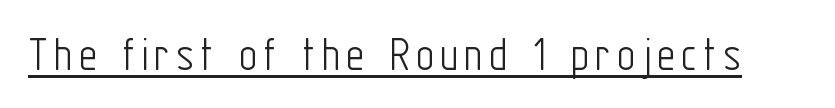
The specimen includes a rule beneath the text block's lines. The typeface chosen for these lines omits serifs. Note the varied advance widths — an 'i' is clearly narrower than an 'm'. Do the letters lean? They stand straight. Weight class: somewhere from thin through regular.
